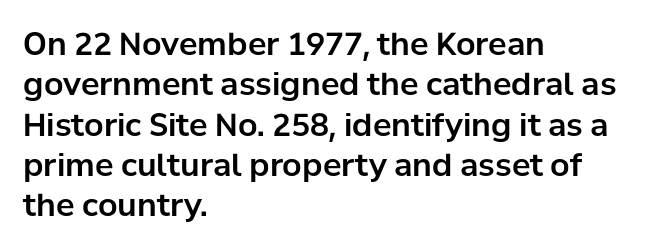
Q: Is the text italic (slanted)? A: No, it is upright.
Q: Is the typeface a serif or a sans-serif typeface? A: Sans-serif.
Q: Is the text underlined? A: No.
Q: How is the paragraph aligned? A: Left-aligned.
Q: Is the spacing between letters normal or unusually wide? A: Normal.
Q: Is the spacing between lines tight, normal or loose? A: Normal.
Q: Width (condensed, normal, or wide)? A: Normal.
Q: Stroke contrast? A: Low.
Q: x-height? A: Medium.
Q: Monospaced? A: No.
